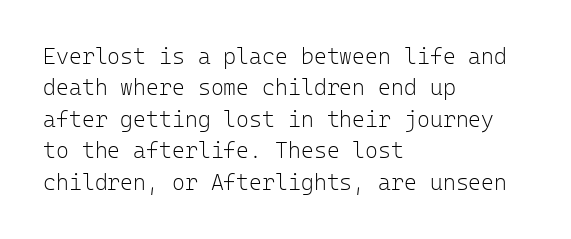
The image shows 22 px text type, upright; set left-aligned, normal line spacing (1.43x), normal letter spacing, not underlined.
